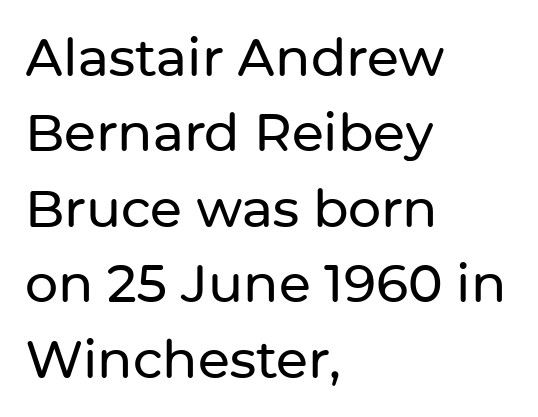
The image shows 52 px sans-serif type, upright; set left-aligned, normal line spacing (1.45x), normal letter spacing, not underlined; low stroke contrast and a medium x-height.
